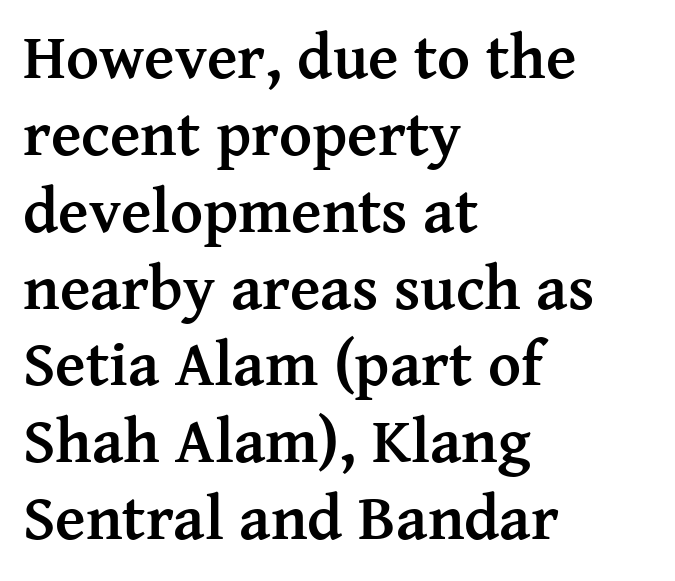
The image shows 63 px semibold serif type, upright; set left-aligned, line spacing 1.22x, normal letter spacing, not underlined; medium stroke contrast and a medium x-height.
